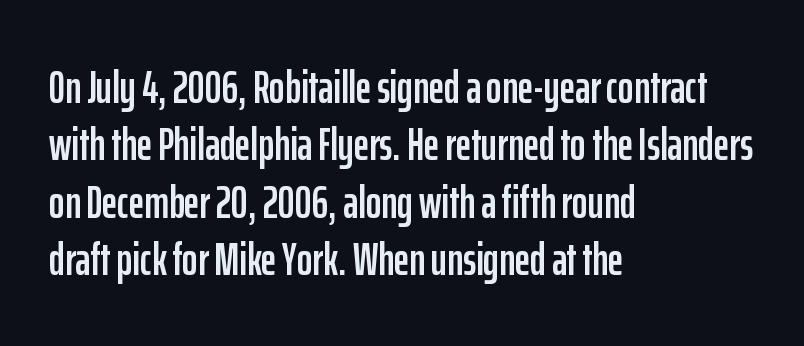
Look at the tracking — it's just the regular setting, nothing added. One-word summary of the alignment: left. This rendering employs a face without finishing strokes, i.e., a sans-serif. The letters stand straight up with perfectly vertical stems.
